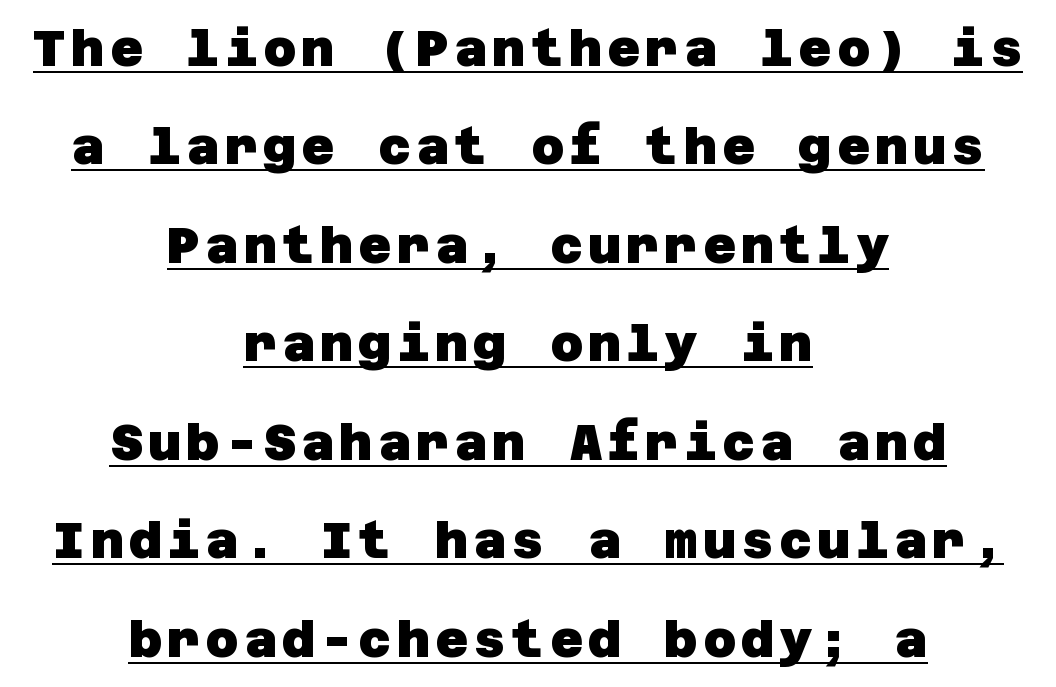
The image shows 51 px heavy sans-serif type; set centered, loose line spacing (1.93x), underlined; low stroke contrast and a large x-height.
